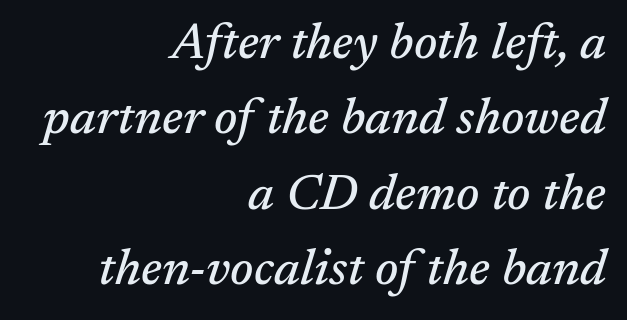
Character widths vary here, with narrow letters taking less room than wide ones. Between one letter and the next there's only the usual sliver of space. Where is the straight margin? On the right. Interline gaps are of average width in this sample.
